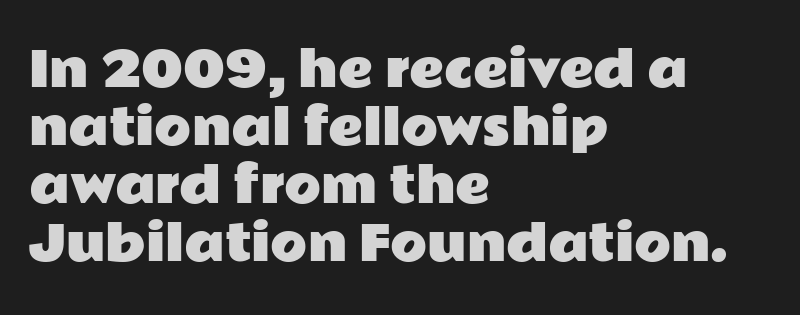
The image shows 48 px wide sans-serif type, upright; set left-aligned, line spacing 1.21x, normal letter spacing, not underlined; low stroke contrast and a medium x-height.
